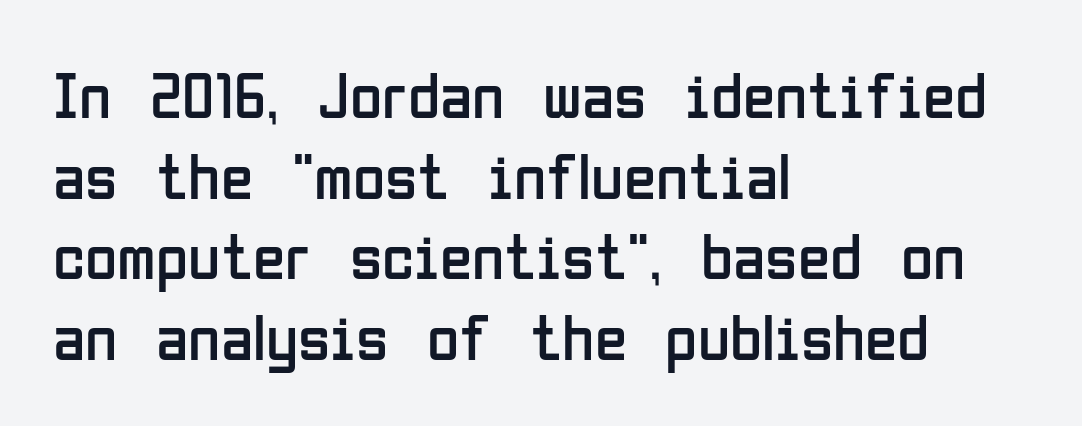
Q: Is the text bold? A: No.
Q: Is the text italic (slanted)? A: No, it is upright.
Q: Is the typeface a serif or a sans-serif typeface? A: Sans-serif.
Q: Is the text underlined? A: No.
Q: How is the paragraph aligned? A: Left-aligned.
Q: Is the spacing between letters normal or unusually wide? A: Normal.
Q: Width (condensed, normal, or wide)? A: Condensed.
Q: Stroke contrast? A: Low.
Q: x-height? A: Medium.
Q: Monospaced? A: No.
